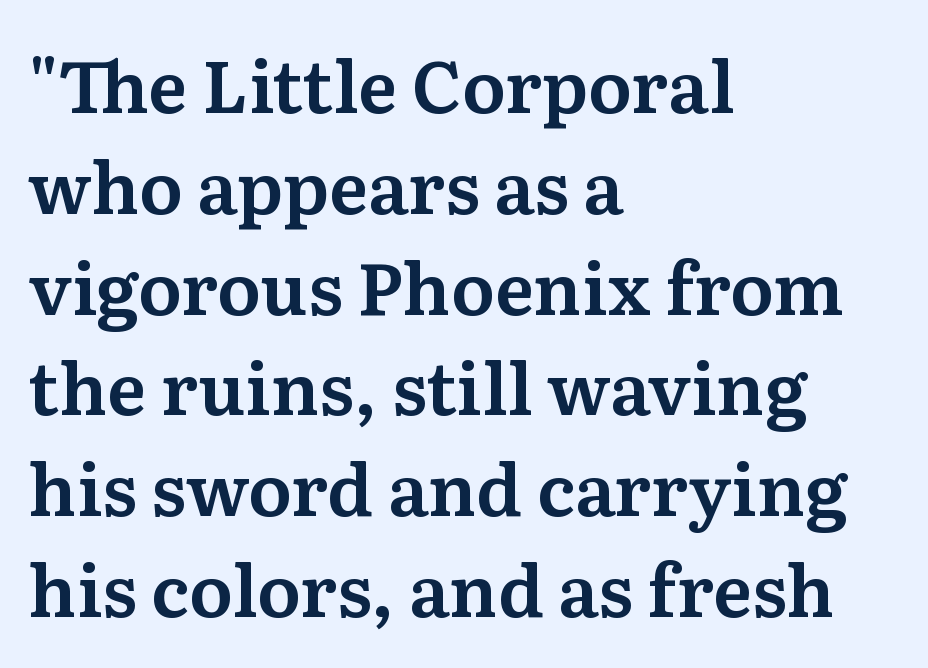
The image shows 72 px serif type, upright; set left-aligned, normal line spacing (1.4x), normal letter spacing, not underlined; medium stroke contrast and a medium x-height.
